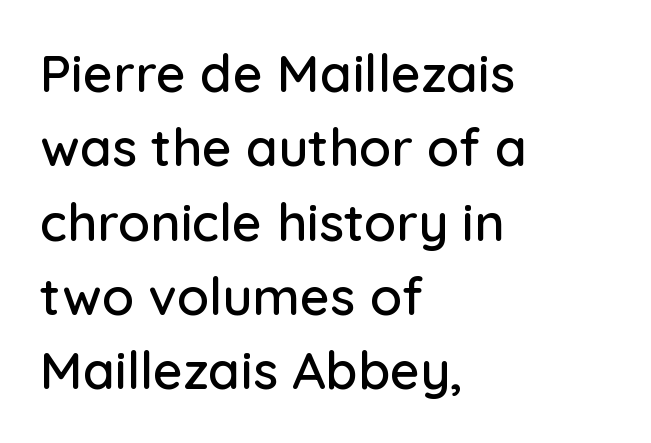
Clear beneath every line of the passage. Where is the straight margin? On the left. Regular leading. Do the characters align in a grid? No, the font is proportional. Observe the absence of serifs on each vertical stroke in this sample. Quick note: not italic, upright.
